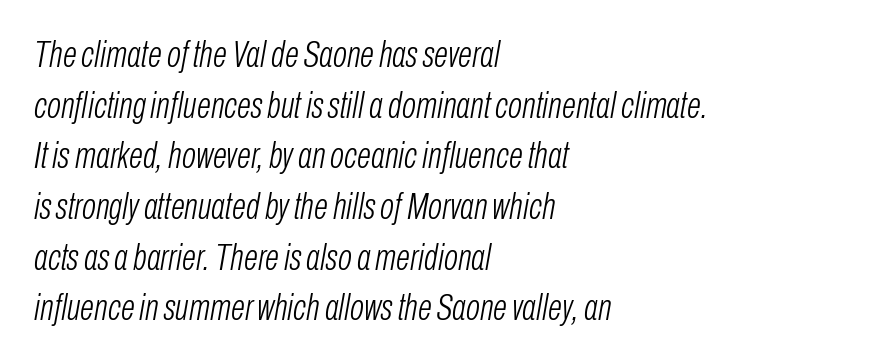
Do the characters align in a grid? No, the font is proportional. Evenly set lines give the paragraph a standard silhouette. The characters are drawn with everyday or finer stroke widths. You could call the tracking neutral — neither tight nor loose. The passage shown is not underscored anywhere.
